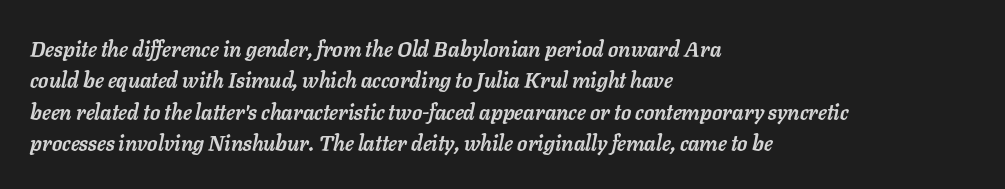
Every row of glyphs begins at an identical x-position on the left. Baseline-to-baseline distance is the conventional proportion of letter height. Look at the tracking — it's just the regular setting, nothing added. Unmarked baselines from the first word to the last.
